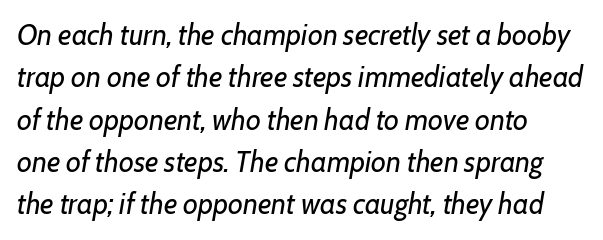
Q: Is the text bold? A: No.
Q: Is the text italic (slanted)? A: Yes, it leans right by about 7 degrees.
Q: Is the text underlined? A: No.
Q: How is the paragraph aligned? A: Left-aligned.
Q: Is the spacing between letters normal or unusually wide? A: Normal.
Q: Is the spacing between lines tight, normal or loose? A: Normal.
Q: Width (condensed, normal, or wide)? A: Normal.
Q: Stroke contrast? A: Low.
Q: x-height? A: Medium.
Q: Monospaced? A: No.
